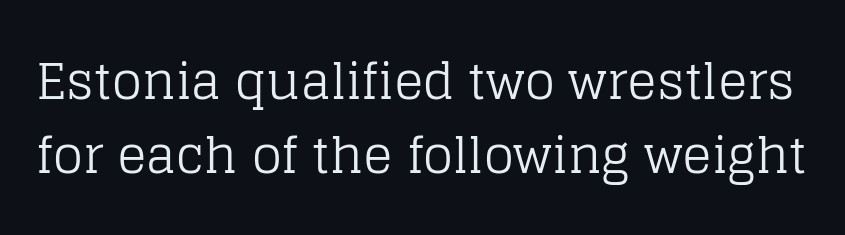
{"serif": "yes", "italic": "no", "bold": "no", "weight": "regular", "width": "normal", "stroke_contrast": "low", "x_height": "large", "monospaced": "no", "underline": "no", "line_spacing": "normal", "line_spacing_ratio": 1.51, "letter_spacing": "normal", "letter_spacing_em": 0.0, "glyph_px": 49}
